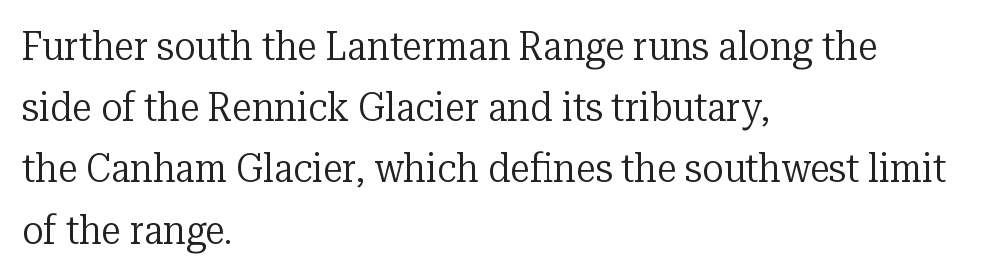
Weight class: somewhere from thin through regular. Classification — serif. Nobody drew a line under any word here. Italic? Not at all — the glyphs are vertical. All the whitespace from short lines collects on the right. Tracking here is standard; glyphs follow each other at the usual distance.
